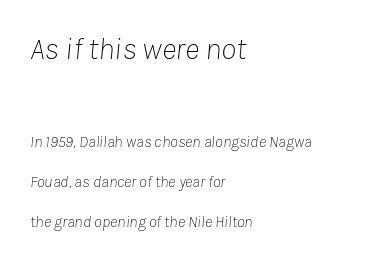
Q: Is the text bold? A: No.
Q: Is the text italic (slanted)? A: Yes, it leans right by about 8 degrees.
Q: Is the text underlined? A: No.
Q: How is the paragraph aligned? A: Left-aligned.
Q: Is the spacing between letters normal or unusually wide? A: Normal.
Q: Is the spacing between lines tight, normal or loose? A: Loose.
Q: Which block of text is set in a larger size, the first (top) or the second (bottom)? A: The first (top) one.
Q: Width (condensed, normal, or wide)? A: Normal.
Q: Stroke contrast? A: Low.
Q: x-height? A: Medium.
Q: Monospaced? A: No.
